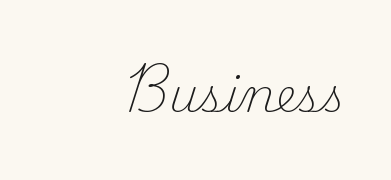
Q: Is the text bold? A: No.
Q: Is the text italic (slanted)? A: Yes.
Q: Is the typeface a serif or a sans-serif typeface? A: Serif.
Q: Is the text underlined? A: No.
Q: How is the paragraph aligned? A: Right-aligned.
Q: Is the spacing between letters normal or unusually wide? A: Normal.
Q: Width (condensed, normal, or wide)? A: Normal.
Q: Stroke contrast? A: Medium.
Q: x-height? A: Small.
Q: Monospaced? A: No.
